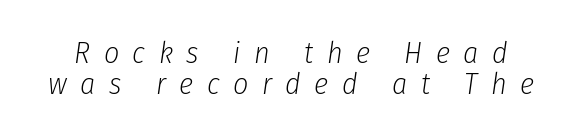
Q: Is the text bold? A: No.
Q: Is the text italic (slanted)? A: Yes, it leans right by about 8 degrees.
Q: Is the text underlined? A: No.
Q: Is the spacing between letters normal or unusually wide? A: Unusually wide.
Q: Is the spacing between lines tight, normal or loose? A: Tight.
Q: Width (condensed, normal, or wide)? A: Condensed.
Q: Stroke contrast? A: Low.
Q: x-height? A: Medium.
Q: Monospaced? A: No.
